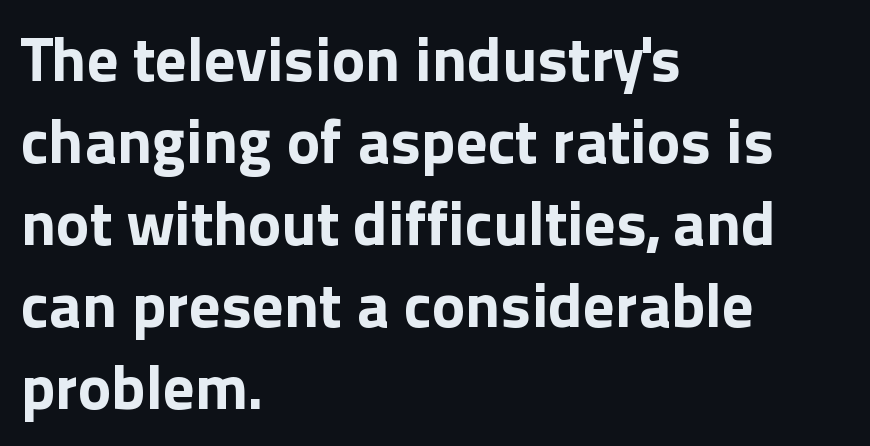
The image shows 63 px bold sans-serif type, upright; set left-aligned, normal line spacing (1.3x), normal letter spacing, not underlined; a medium x-height.
